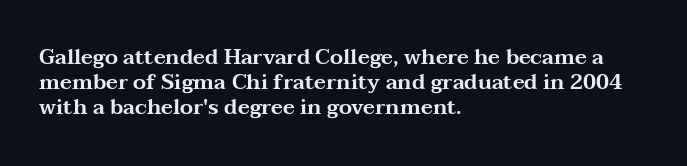
{"italic": "no", "underline": "no", "align": "left", "line_spacing_ratio": 1.2, "letter_spacing": "normal", "letter_spacing_em": 0.0, "glyph_px": 21}
